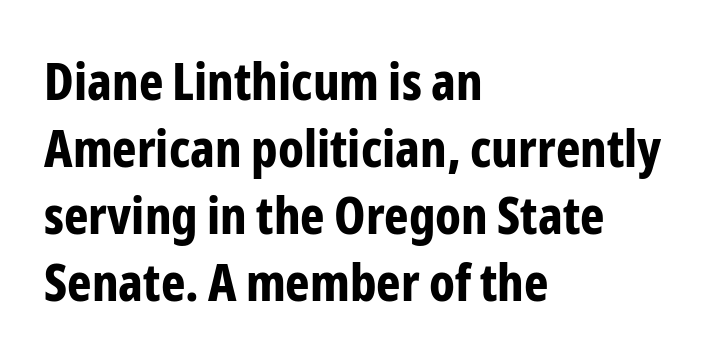
Q: Is the text bold? A: Yes.
Q: Is the text italic (slanted)? A: No, it is upright.
Q: Is the typeface a serif or a sans-serif typeface? A: Sans-serif.
Q: Is the text underlined? A: No.
Q: How is the paragraph aligned? A: Left-aligned.
Q: Is the spacing between letters normal or unusually wide? A: Normal.
Q: Is the spacing between lines tight, normal or loose? A: Normal.
Q: Width (condensed, normal, or wide)? A: Condensed.
Q: Stroke contrast? A: Low.
Q: x-height? A: Medium.
Q: Monospaced? A: No.
